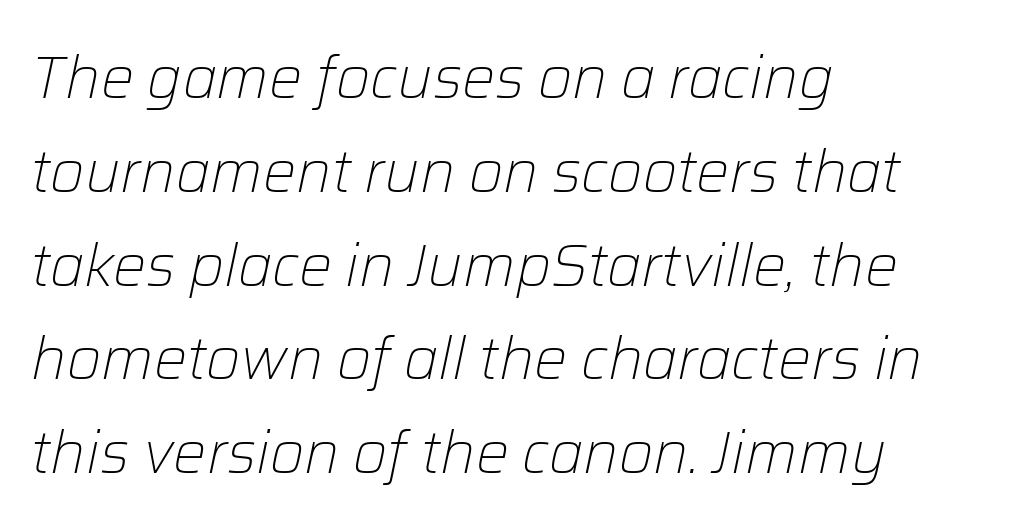
The passage shown is not underscored anywhere. What stands out about the letter spacing? Nothing — it is the standard amount. Spacing verdict: proportional, widths tailored to each character. The weight would be labelled regular, book, light, or lighter still.
